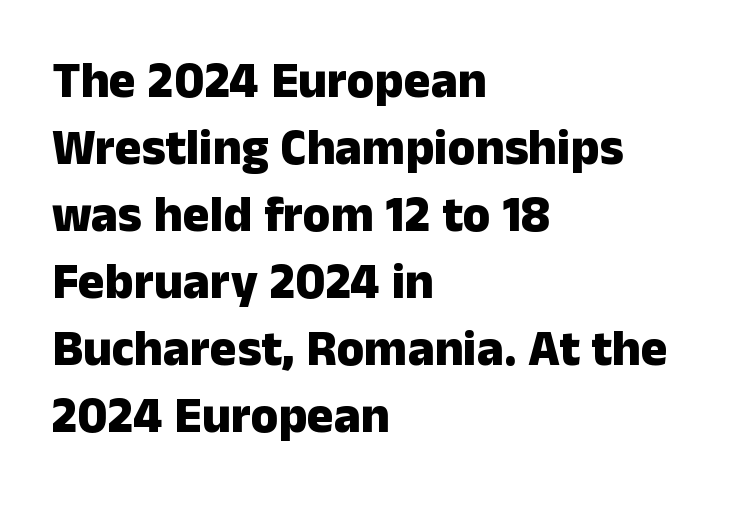
Which margin do the lines hug? The left one — the right edge is uneven. Heavy, bold letterforms. Do the letters lean? They stand straight. The passage shown is typeset with a sans-serif family. The tracking reads as untouched default to a designer's eye.
